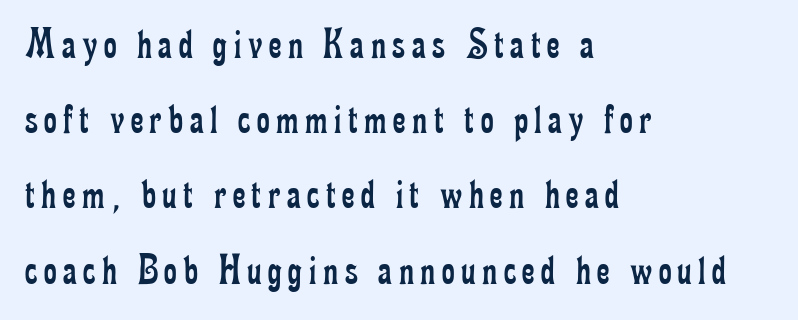
The image shows 44 px regular-weight, condensed serif type, upright; set left-aligned, line spacing 1.71x, not underlined; low stroke contrast and a small x-height.
